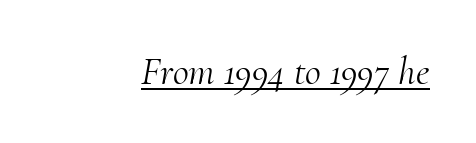
This sample has the flowing, uneven cadence of proportional lettering. Tracking value appears to be zero — textbook default spacing. Is the stroke heavy? The answer is a plain regular-or-lighter. This sample uses a serif face.
